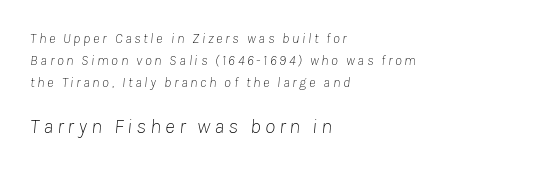
Q: Is the text bold? A: No.
Q: Is the text italic (slanted)? A: Yes, it leans right by about 8 degrees.
Q: Is the text underlined? A: No.
Q: How is the paragraph aligned? A: Left-aligned.
Q: Is the spacing between lines tight, normal or loose? A: Normal.
Q: Which block of text is set in a larger size, the first (top) or the second (bottom)? A: The second (bottom) one.
